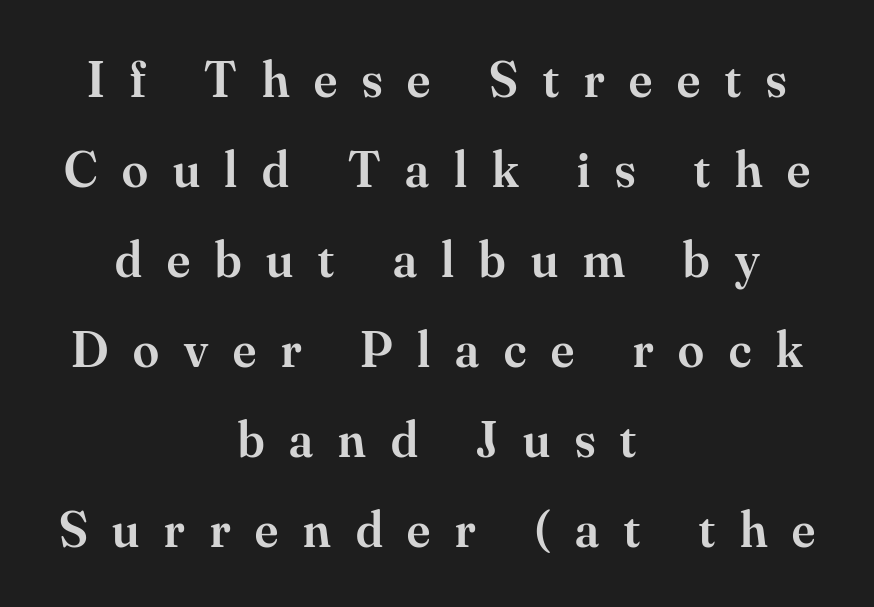
The image shows 52 px semibold serif type, upright; set centered, line spacing 1.73x, unusually wide letter spacing (+0.48 em), not underlined; medium stroke contrast and a small x-height.
